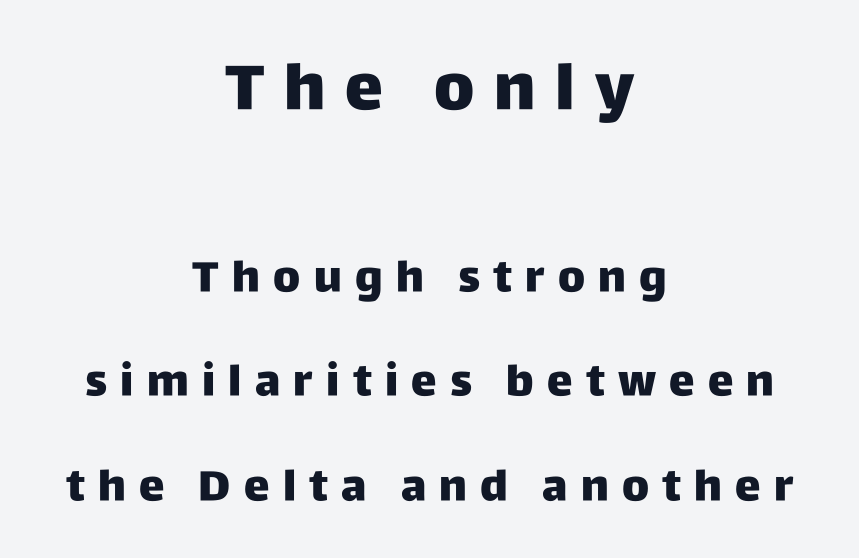
The image shows 64 px heavy sans-serif type, upright; set centered, loose line spacing (2.43x), unusually wide letter spacing (+0.31 em), not underlined; the first (top) block is 1.49x larger; low stroke contrast and a large x-height.
